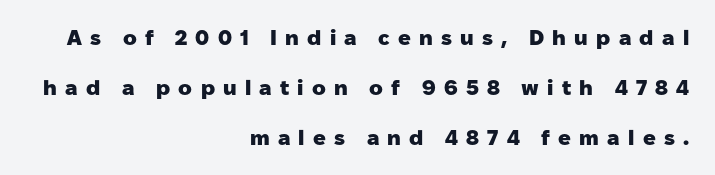
{"italic": "no", "bold": "yes", "underline": "no", "align": "right", "line_spacing": "loose", "line_spacing_ratio": 2.37, "letter_spacing": "wide", "letter_spacing_em": 0.39, "glyph_px": 21}
